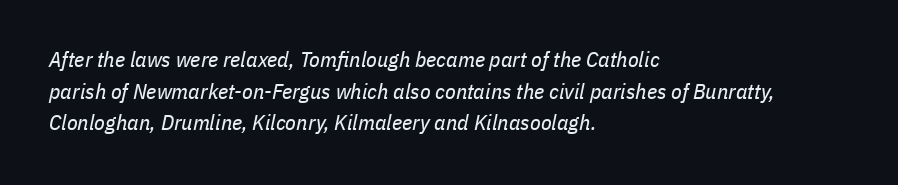
The image shows 22 px text type, italic (leaning right); set left-aligned, normal line spacing (1.44x), normal letter spacing, not underlined.
